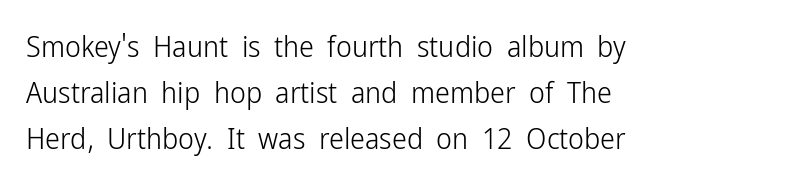
Is this a fixed-width face? No — the glyphs have proportional, varying widths. Observe the absence of serifs on each vertical stroke in this sample. The text block is weighted toward the left margin, trailing off unevenly rightward. No extra ink here — the face is not bold. Students, note that the glyphs here touch the page at normal intervals. The typography opts for an upright posture over an oblique one.
